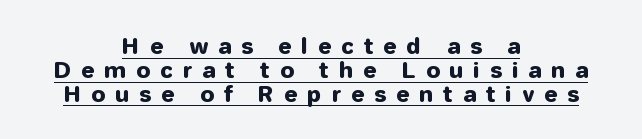
{"italic": "no", "underline": "yes", "align": "center", "line_spacing": "tight", "line_spacing_ratio": 1.08, "letter_spacing": "wide", "letter_spacing_em": 0.47, "glyph_px": 22}
